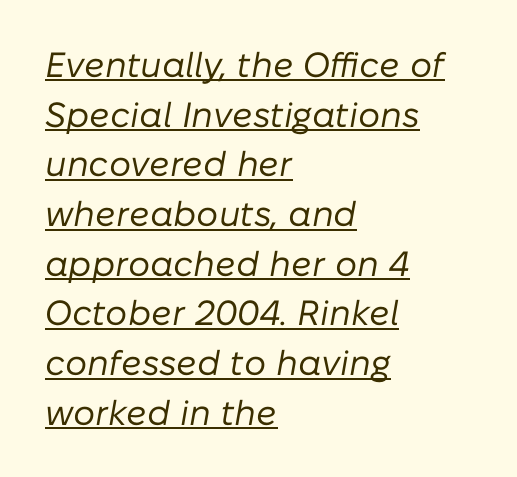
The image shows 35 px regular-weight type, italic (leaning right); set left-aligned, normal line spacing (1.42x), normal letter spacing, underlined; low stroke contrast and a medium x-height.
